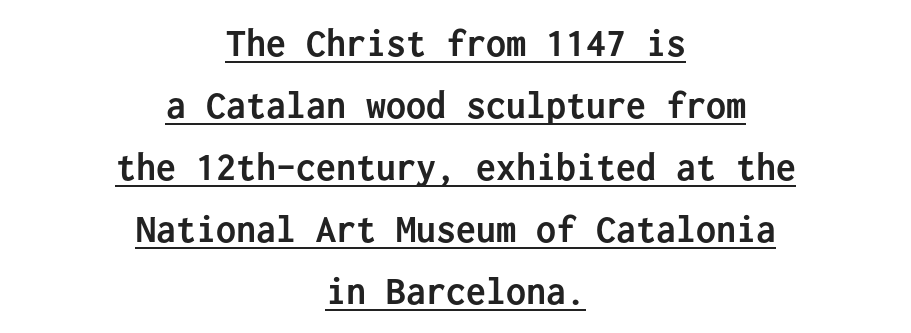
Q: Is the text bold? A: Yes.
Q: Is the text italic (slanted)? A: No, it is upright.
Q: Is the typeface a serif or a sans-serif typeface? A: Sans-serif.
Q: Is the text underlined? A: Yes.
Q: How is the paragraph aligned? A: Centered.
Q: Is the spacing between letters normal or unusually wide? A: Normal.
Q: Is the spacing between lines tight, normal or loose? A: Normal.
Q: Width (condensed, normal, or wide)? A: Normal.
Q: Stroke contrast? A: Low.
Q: x-height? A: Medium.
Q: Monospaced? A: Yes.
